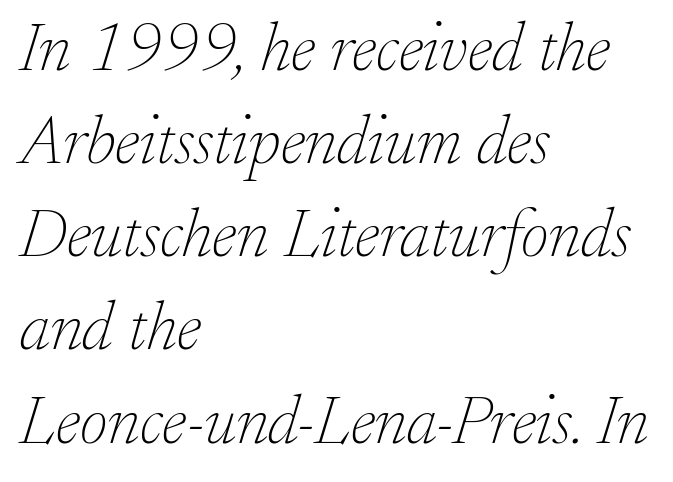
{"serif": "yes", "italic": "yes", "lean": "right", "slant_degrees": 17, "bold": "no", "weight": "thin", "width": "normal", "stroke_contrast": "low", "x_height": "small", "monospaced": "no", "underline": "no", "align": "left", "line_spacing": "normal", "line_spacing_ratio": 1.37, "letter_spacing": "normal", "letter_spacing_em": 0.0, "glyph_px": 68}
